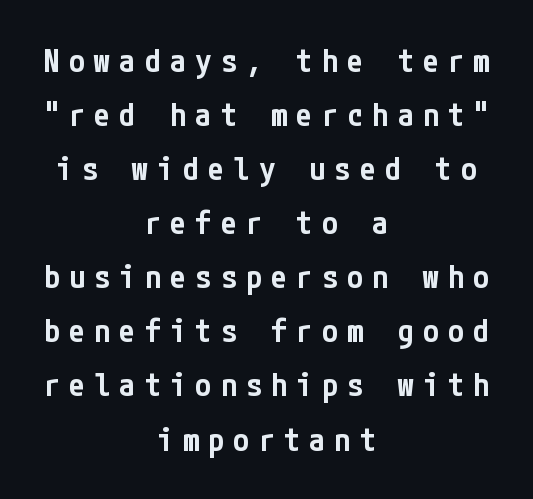
Summary of weight: moderately heavy, a semibold. The rows are spaced the way most documents space them. The foot of each line stays bare and open. Characters remain perfectly vertical along every line. The face used here is a sans, in the tradition of grotesques and geometrics.
